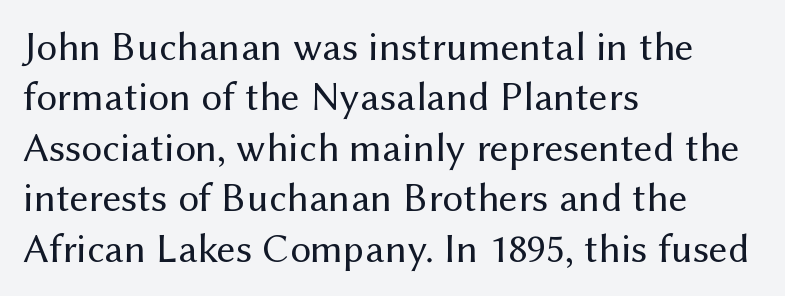
The image shows 41 px regular-weight sans-serif type, upright; set left-aligned, line spacing 1.23x, normal letter spacing, not underlined; medium stroke contrast and a medium x-height.
